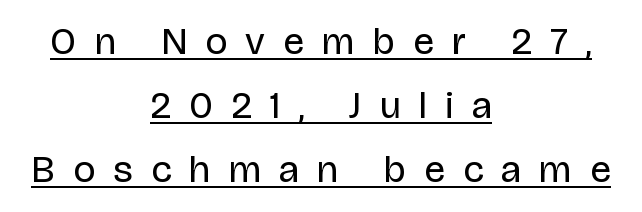
{"serif": "no", "italic": "no", "bold": "no", "weight": "regular", "width": "normal", "stroke_contrast": "low", "x_height": "large", "monospaced": "no", "underline": "yes", "align": "center", "line_spacing": "normal", "line_spacing_ratio": 1.69, "letter_spacing": "wide", "letter_spacing_em": 0.48, "glyph_px": 38}
